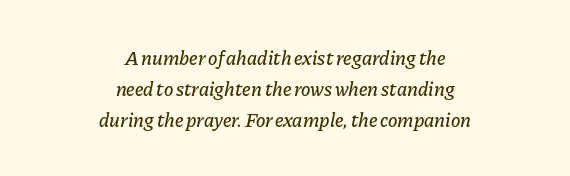
Q: Is the text italic (slanted)? A: Yes, it leans right by about 11 degrees.
Q: Is the text underlined? A: No.
Q: How is the paragraph aligned? A: Centered.
Q: Is the spacing between letters normal or unusually wide? A: Normal.
Q: Is the spacing between lines tight, normal or loose? A: Normal.
